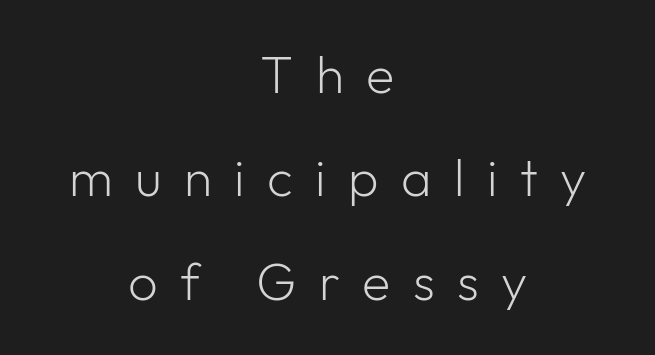
Q: Is the text bold? A: No.
Q: Is the text italic (slanted)? A: No, it is upright.
Q: Is the typeface a serif or a sans-serif typeface? A: Sans-serif.
Q: Is the text underlined? A: No.
Q: How is the paragraph aligned? A: Centered.
Q: Is the spacing between letters normal or unusually wide? A: Unusually wide.
Q: Is the spacing between lines tight, normal or loose? A: Loose.
Q: Width (condensed, normal, or wide)? A: Normal.
Q: Stroke contrast? A: Low.
Q: x-height? A: Medium.
Q: Monospaced? A: No.
